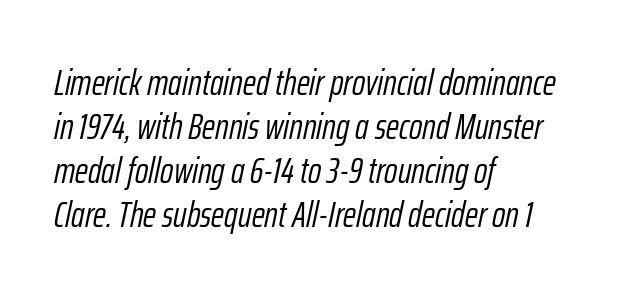
Is the type slanted? Yes — the strokes lean at a clear angle. Tracking value appears to be zero — textbook default spacing. The specimen omits any rule beneath the text block's lines. Alignment: flush left. Ink coverage per letter is moderate at most.
